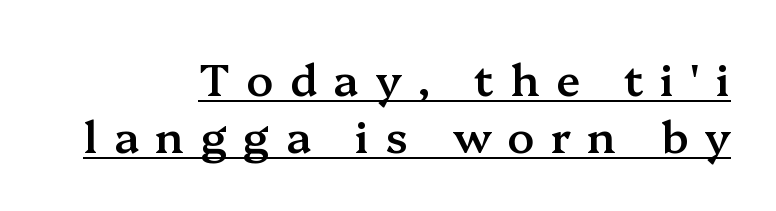
{"serif": "yes", "italic": "no", "bold": "semi", "weight": "semibold", "width": "normal", "stroke_contrast": "medium", "x_height": "medium", "monospaced": "no", "underline": "yes", "align": "right", "line_spacing": "normal", "line_spacing_ratio": 1.29, "letter_spacing": "wide", "letter_spacing_em": 0.37, "glyph_px": 44}
